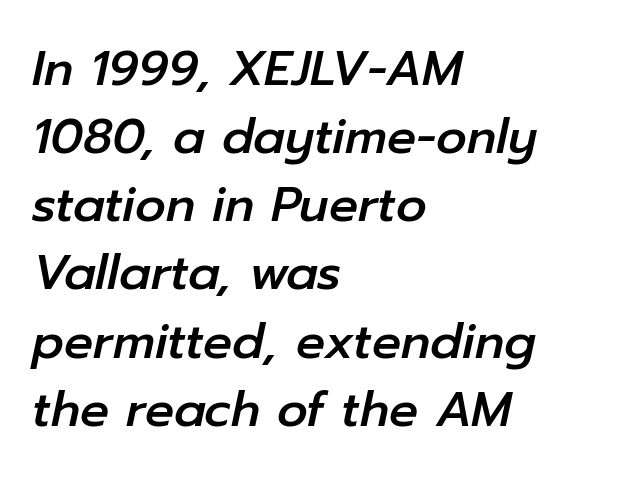
The image shows 48 px text type, italic (leaning right); set left-aligned, normal line spacing (1.42x), normal letter spacing, not underlined; low stroke contrast and a medium x-height.
